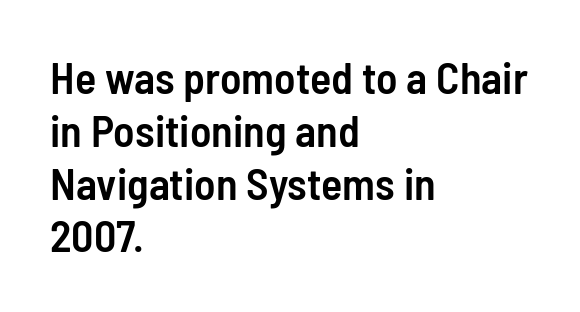
{"serif": "no", "italic": "no", "bold": "semi", "weight": "semibold", "width": "condensed", "stroke_contrast": "low", "x_height": "medium", "monospaced": "no", "underline": "no", "align": "left", "line_spacing_ratio": 1.2, "letter_spacing": "normal", "letter_spacing_em": 0.0, "glyph_px": 44}
